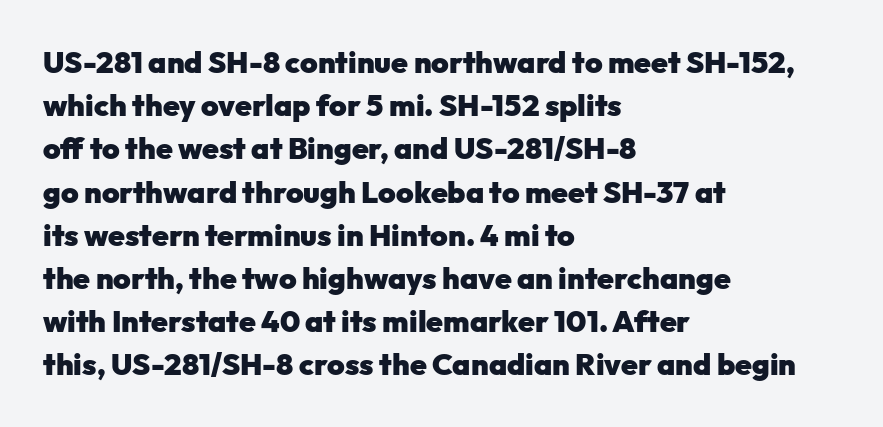
Summary of vertical rhythm: regular, with standard interline spacing. Check the space under the baseline: it is left empty. Type style note: lacks serifs. Tracking value appears to be zero — textbook default spacing. Emphasis by weight is at full strength: bold.
